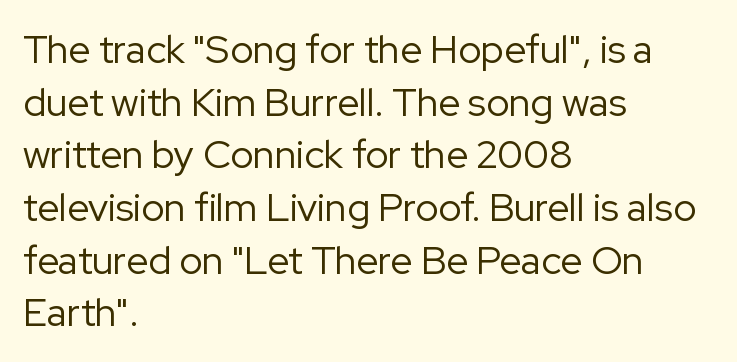
Q: Is the text bold? A: No.
Q: Is the text italic (slanted)? A: No, it is upright.
Q: Is the typeface a serif or a sans-serif typeface? A: Sans-serif.
Q: Is the text underlined? A: No.
Q: How is the paragraph aligned? A: Left-aligned.
Q: Is the spacing between letters normal or unusually wide? A: Normal.
Q: Is the spacing between lines tight, normal or loose? A: Normal.
Q: Width (condensed, normal, or wide)? A: Normal.
Q: Stroke contrast? A: Low.
Q: x-height? A: Medium.
Q: Monospaced? A: No.
